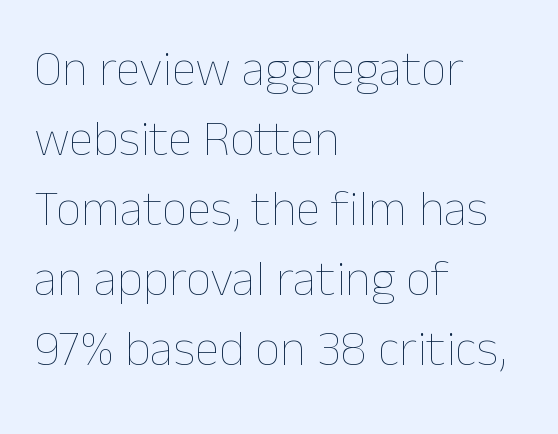
Q: Is the text bold? A: No.
Q: Is the text italic (slanted)? A: No, it is upright.
Q: Is the text underlined? A: No.
Q: How is the paragraph aligned? A: Left-aligned.
Q: Is the spacing between letters normal or unusually wide? A: Normal.
Q: Is the spacing between lines tight, normal or loose? A: Normal.
Q: Width (condensed, normal, or wide)? A: Normal.
Q: Stroke contrast? A: Low.
Q: x-height? A: Medium.
Q: Monospaced? A: No.
